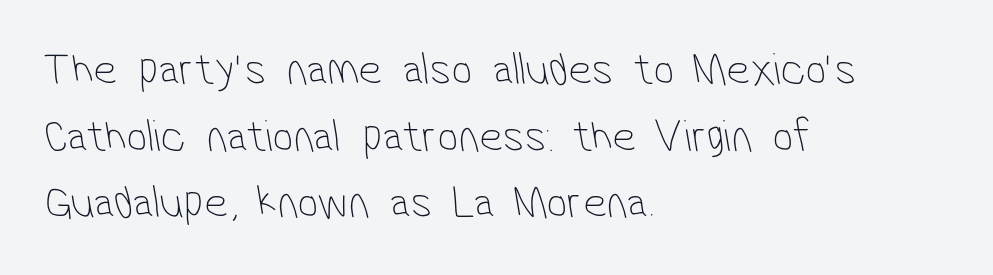
{"serif": "no", "bold": "no", "weight": "thin", "width": "condensed", "stroke_contrast": "low", "x_height": "medium", "monospaced": "no", "underline": "no", "align": "left", "line_spacing": "normal", "line_spacing_ratio": 1.45, "letter_spacing": "normal", "letter_spacing_em": 0.0, "glyph_px": 46}
